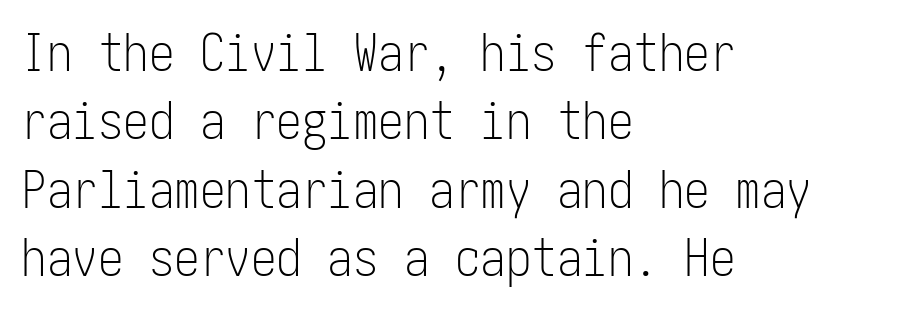
{"serif": "no", "italic": "no", "bold": "no", "weight": "light", "width": "condensed", "stroke_contrast": "low", "x_height": "medium", "underline": "no", "align": "left", "line_spacing": "normal", "line_spacing_ratio": 1.34, "letter_spacing": "normal", "letter_spacing_em": 0.0, "glyph_px": 51}
